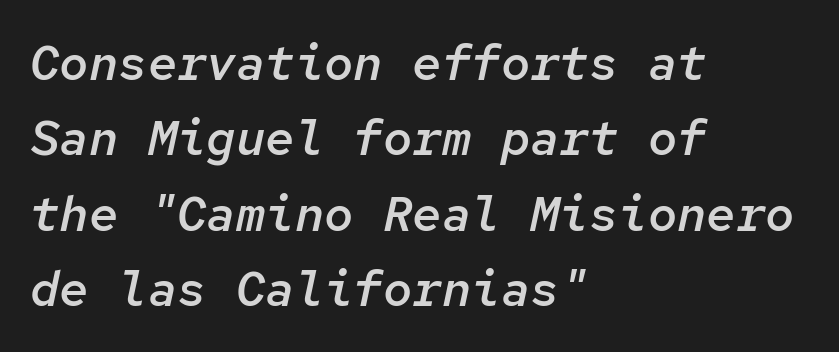
If you measured baseline to baseline, you'd find a middling distance. This sample has the even, mechanical cadence of fixed-width lettering. Teacher's note: observe the even left margin — that is flush-left alignment. A semibold gives these letters moderate extra thickness, short of bold. A clean baseline with only descenders dipping below it.
